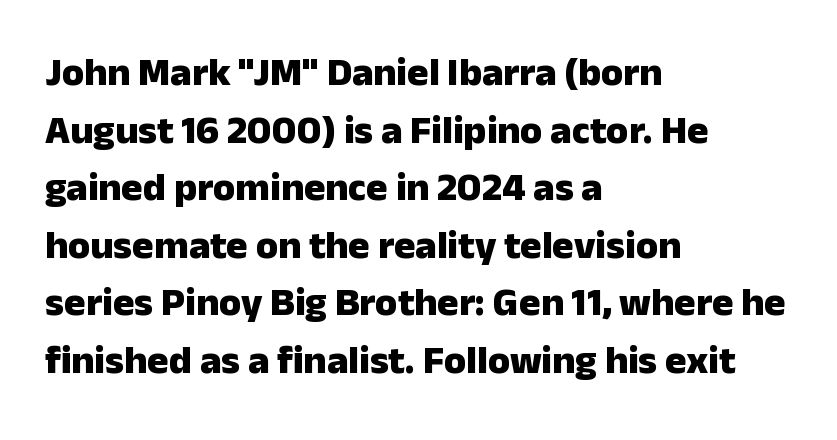
{"serif": "no", "italic": "no", "bold": "yes", "weight": "heavy", "width": "normal", "stroke_contrast": "low", "x_height": "medium", "monospaced": "no", "underline": "no", "align": "left", "line_spacing": "normal", "line_spacing_ratio": 1.44, "letter_spacing": "normal", "letter_spacing_em": 0.0, "glyph_px": 40}
